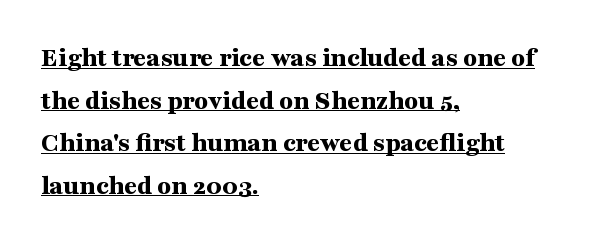
{"serif": "yes", "italic": "no", "bold": "yes", "weight": "bold", "width": "wide", "stroke_contrast": "medium", "x_height": "medium", "monospaced": "no", "underline": "yes", "align": "left", "line_spacing": "normal", "line_spacing_ratio": 1.52, "letter_spacing": "normal", "letter_spacing_em": 0.0, "glyph_px": 28}
